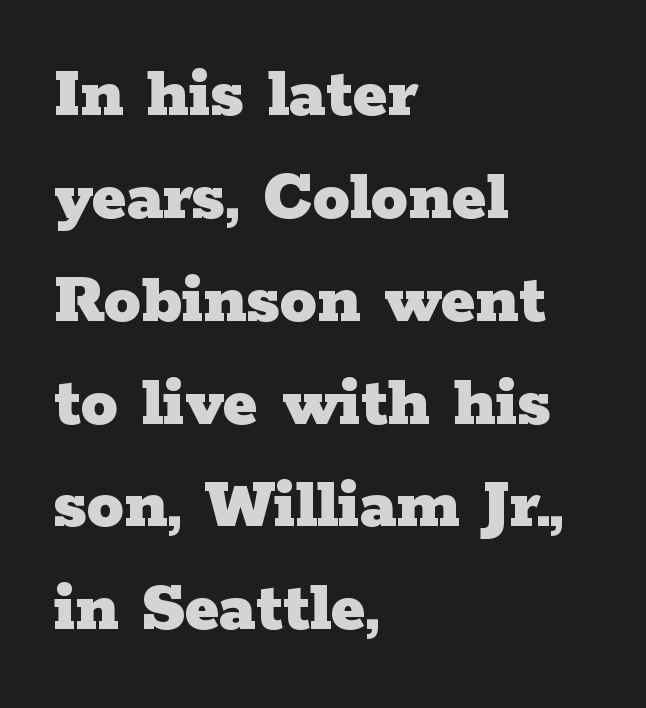
Q: Is the text bold? A: Yes.
Q: Is the text italic (slanted)? A: No, it is upright.
Q: Is the typeface a serif or a sans-serif typeface? A: Serif.
Q: Is the text underlined? A: No.
Q: How is the paragraph aligned? A: Left-aligned.
Q: Is the spacing between letters normal or unusually wide? A: Normal.
Q: Is the spacing between lines tight, normal or loose? A: Normal.
Q: Width (condensed, normal, or wide)? A: Wide.
Q: Stroke contrast? A: Low.
Q: x-height? A: Medium.
Q: Monospaced? A: No.
